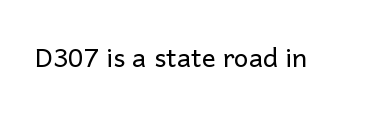
A roman cut, with each character standing at attention. Decoration check: the copy has no underline. The gaps between neighbouring characters are ordinary and unremarkable. Bold? No — there's no thickening of the strokes.
